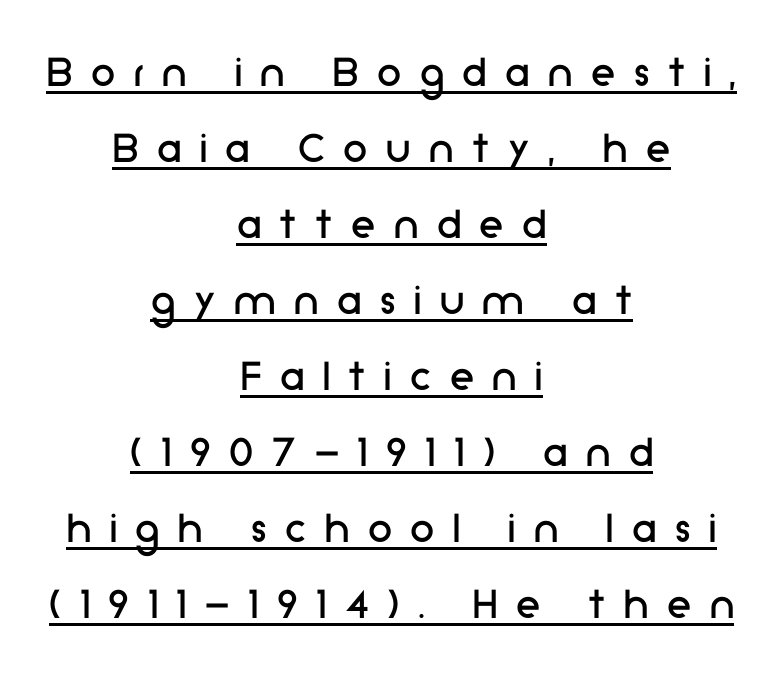
The image shows 49 px regular-weight sans-serif type, upright; set centered, normal line spacing (1.55x), unusually wide letter spacing (+0.38 em), underlined; low stroke contrast and a medium x-height.
